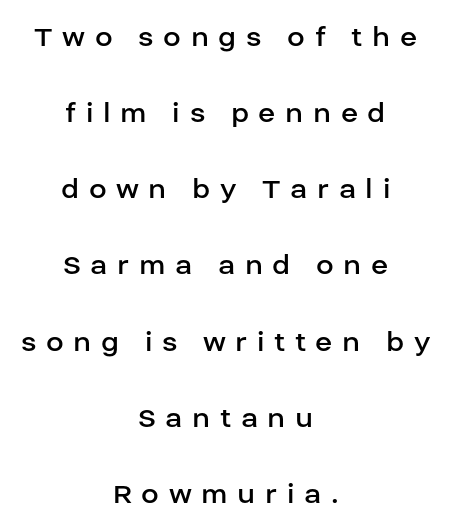
The typeface has the unassuming heft of standard copy or less. Regarding serifs, this sample does without them. Note the varied advance widths — an 'i' is clearly narrower than an 'm'. The specimen omits any rule beneath the text block's lines. There is plenty of visible air inserted between adjacent glyphs. In terms of leading, this rendering errs on the spacious side.
